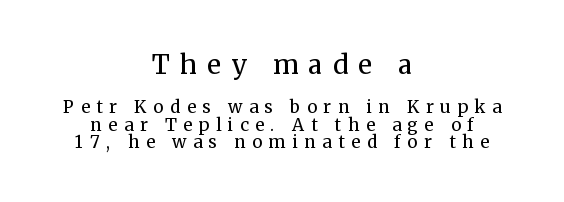
One glance says dense: line gaps are narrower than usual. The letters in the upper block stand taller than those in the block below. No letter is thick-stroked: the sample isn't bold. The rag falls on both sides of this text block equally.
